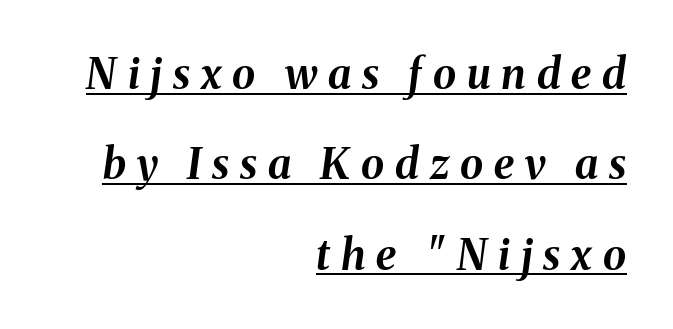
Q: Is the text bold? A: Yes.
Q: Is the text italic (slanted)? A: Yes, it leans right by about 8 degrees.
Q: Is the text underlined? A: Yes.
Q: How is the paragraph aligned? A: Right-aligned.
Q: Is the spacing between letters normal or unusually wide? A: Unusually wide.
Q: Is the spacing between lines tight, normal or loose? A: Loose.
Q: Width (condensed, normal, or wide)? A: Normal.
Q: Stroke contrast? A: Medium.
Q: x-height? A: Medium.
Q: Monospaced? A: No.
